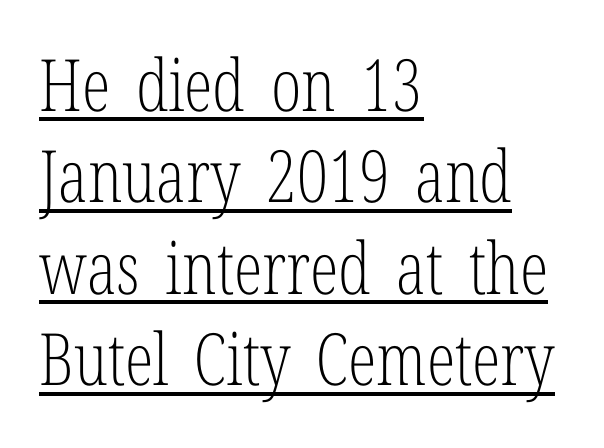
{"serif": "yes", "italic": "no", "bold": "no", "weight": "light", "width": "condensed", "stroke_contrast": "low", "x_height": "medium", "monospaced": "no", "underline": "yes", "align": "left", "line_spacing": "normal", "line_spacing_ratio": 1.27, "letter_spacing": "normal", "letter_spacing_em": 0.0, "glyph_px": 72}
